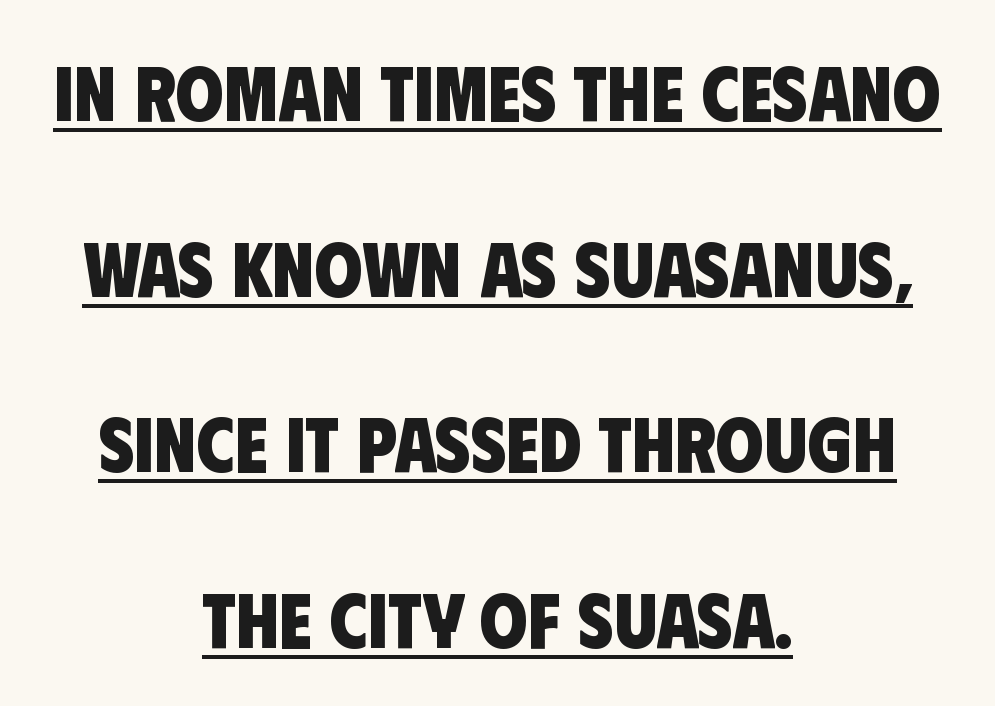
{"serif": "no", "bold": "yes", "weight": "heavy", "width": "condensed", "stroke_contrast": "low", "x_height": "large", "monospaced": "no", "underline": "yes", "align": "center", "line_spacing": "loose", "line_spacing_ratio": 2.28, "letter_spacing": "normal", "letter_spacing_em": 0.0, "glyph_px": 77}
